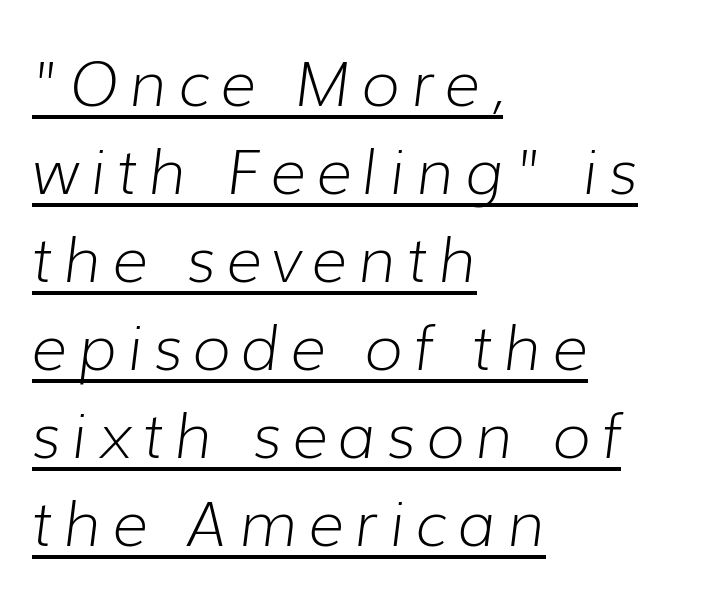
Q: Is the text bold? A: No.
Q: Is the text italic (slanted)? A: Yes, it leans right by about 7 degrees.
Q: Is the text underlined? A: Yes.
Q: How is the paragraph aligned? A: Left-aligned.
Q: Is the spacing between lines tight, normal or loose? A: Normal.
Q: Width (condensed, normal, or wide)? A: Normal.
Q: Stroke contrast? A: Low.
Q: x-height? A: Medium.
Q: Monospaced? A: No.
